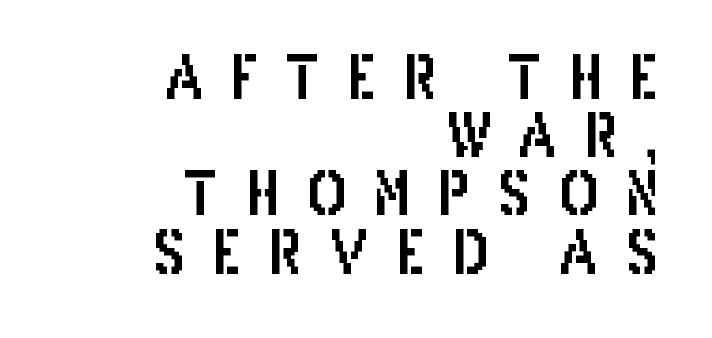
{"serif": "no", "italic": "no", "width": "condensed", "stroke_contrast": "low", "x_height": "large", "monospaced": "no", "underline": "no", "align": "right", "line_spacing": "tight", "line_spacing_ratio": 0.97, "letter_spacing": "wide", "letter_spacing_em": 0.44, "glyph_px": 60}
